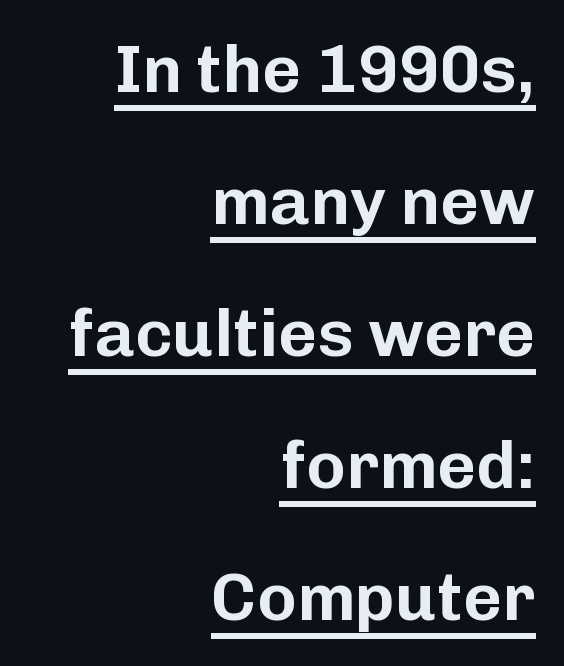
The image shows 67 px sans-serif type, upright; set right-aligned, loose line spacing (1.97x), normal letter spacing, underlined; low stroke contrast and a medium x-height.
